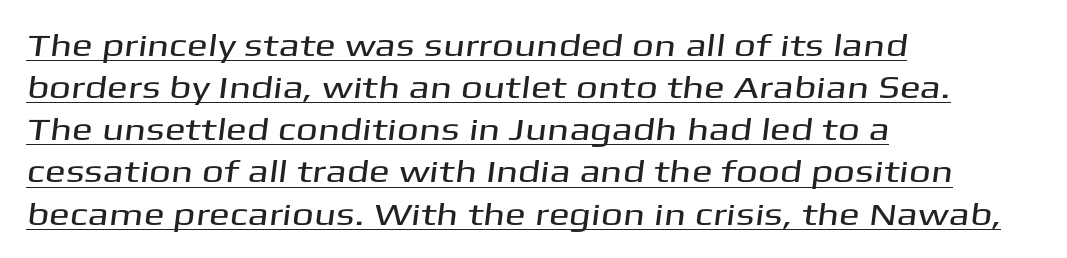
{"serif": "no", "width": "wide", "stroke_contrast": "medium", "x_height": "medium", "monospaced": "no", "underline": "yes", "align": "left", "line_spacing": "normal", "line_spacing_ratio": 1.36, "letter_spacing": "normal", "letter_spacing_em": 0.0, "glyph_px": 31}
